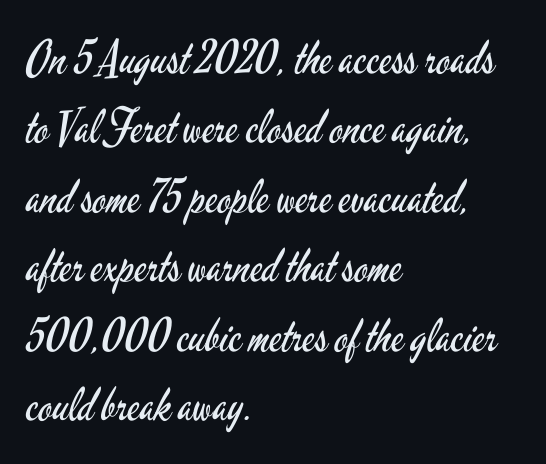
{"serif": "no", "bold": "no", "weight": "regular", "width": "condensed", "stroke_contrast": "low", "x_height": "small", "monospaced": "no", "underline": "no", "align": "left", "line_spacing": "normal", "line_spacing_ratio": 1.51, "letter_spacing": "normal", "letter_spacing_em": 0.0, "glyph_px": 46}
